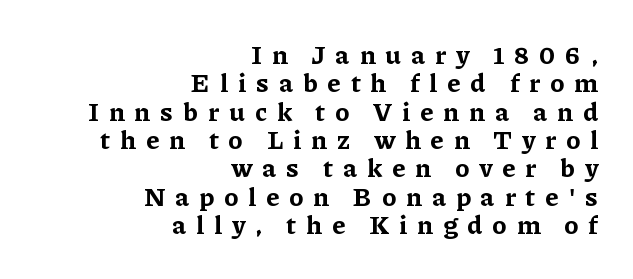
{"italic": "no", "bold": "yes", "underline": "no", "align": "right", "line_spacing": "tight", "line_spacing_ratio": 1.09, "letter_spacing": "wide", "letter_spacing_em": 0.38, "glyph_px": 26}
